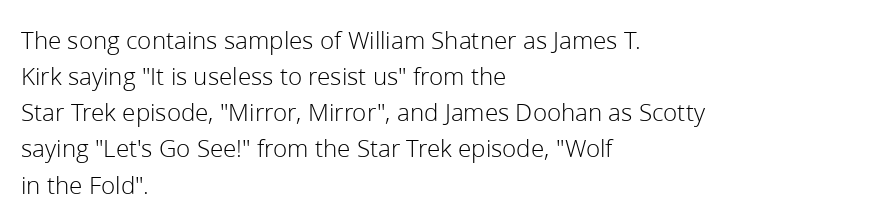
{"italic": "no", "bold": "no", "underline": "no", "align": "left", "line_spacing": "normal", "line_spacing_ratio": 1.39, "letter_spacing": "normal", "letter_spacing_em": 0.0, "glyph_px": 26}
